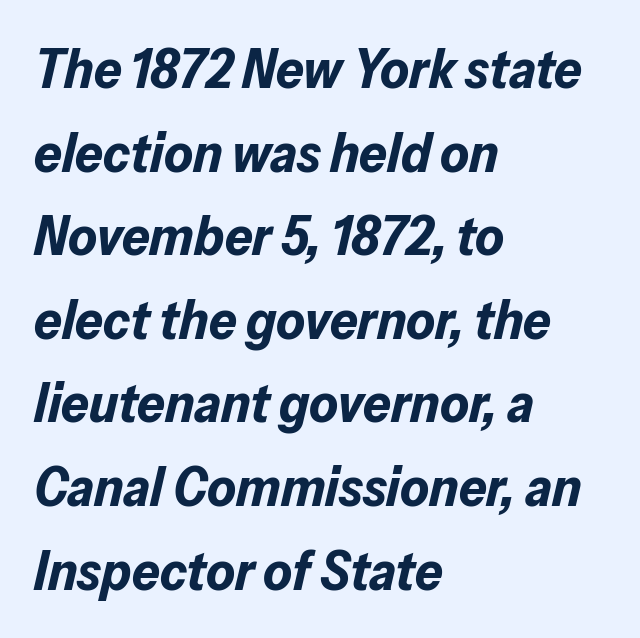
The image shows 55 px bold type, italic (leaning right); set left-aligned, normal line spacing (1.52x), normal letter spacing, not underlined; low stroke contrast and a medium x-height.
